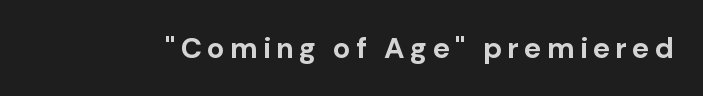
{"serif": "no", "italic": "no", "bold": "yes", "weight": "bold", "width": "normal", "stroke_contrast": "low", "x_height": "medium", "monospaced": "no", "underline": "no", "glyph_px": 29}
